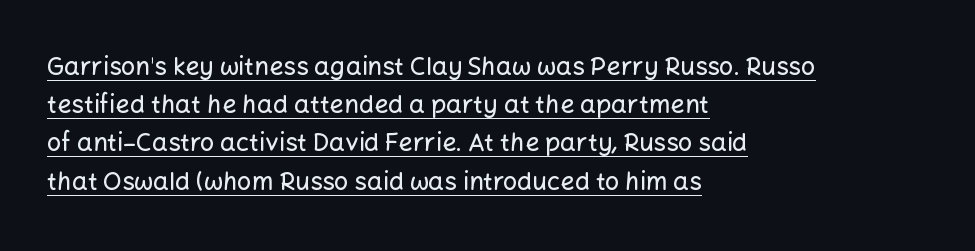
The image shows 25 px text type, upright; set left-aligned, normal line spacing (1.53x), normal letter spacing, underlined.
